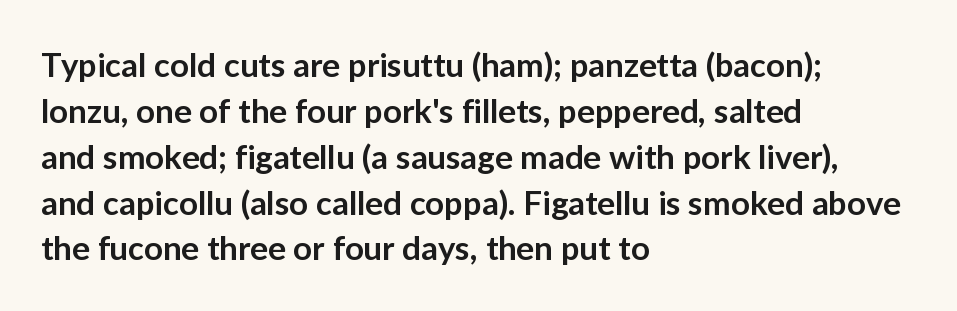
Q: Is the text bold? A: Semi-bold.
Q: Is the text italic (slanted)? A: No, it is upright.
Q: Is the typeface a serif or a sans-serif typeface? A: Sans-serif.
Q: Is the text underlined? A: No.
Q: How is the paragraph aligned? A: Left-aligned.
Q: Is the spacing between letters normal or unusually wide? A: Normal.
Q: Is the spacing between lines tight, normal or loose? A: Normal.
Q: Width (condensed, normal, or wide)? A: Normal.
Q: Stroke contrast? A: Low.
Q: x-height? A: Medium.
Q: Monospaced? A: No.
